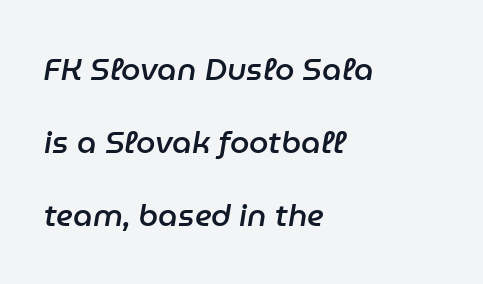
Q: Is the text bold? A: Semi-bold.
Q: Is the text italic (slanted)? A: Yes, it leans right by about 9 degrees.
Q: Is the text underlined? A: No.
Q: How is the paragraph aligned? A: Left-aligned.
Q: Is the spacing between letters normal or unusually wide? A: Normal.
Q: Is the spacing between lines tight, normal or loose? A: Loose.
Q: Width (condensed, normal, or wide)? A: Normal.
Q: Stroke contrast? A: Low.
Q: x-height? A: Medium.
Q: Monospaced? A: No.
